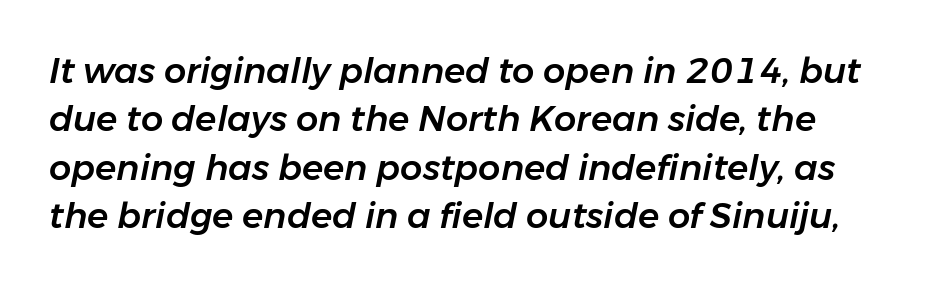
The image shows 35 px text type, italic (leaning right); set normal line spacing (1.38x), normal letter spacing, not underlined; low stroke contrast and a medium x-height.
